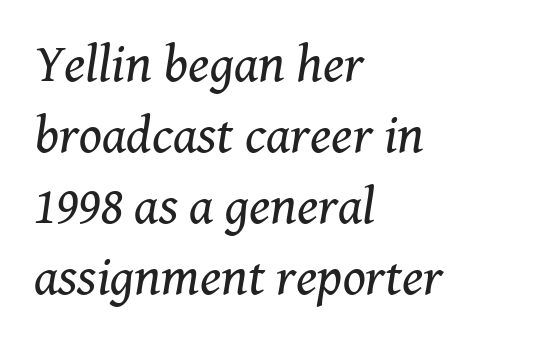
A classic flush-left, rag-right setting is used for this passage. Stroke terminals: seriffed. The letters advance in unequal steps, a hallmark of proportional type. No chunkiness to these letters — they're not bold.
